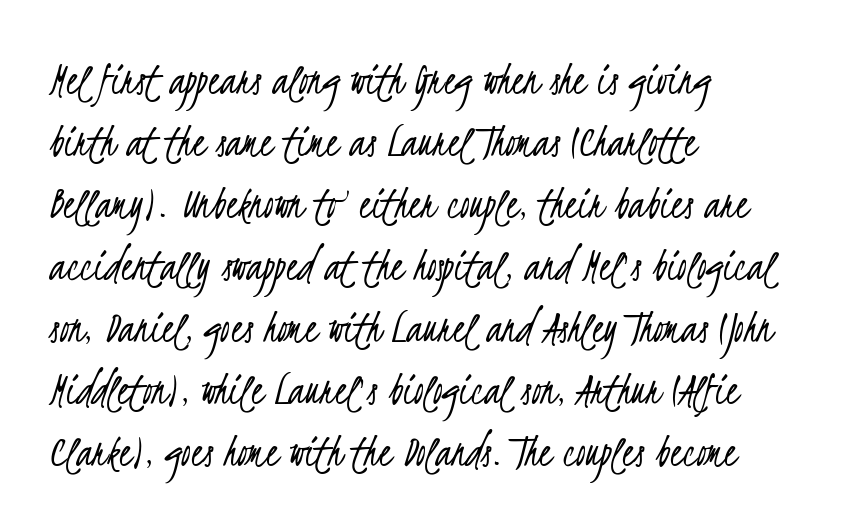
Varying glyph widths throughout — classic text-font behaviour. These lines sit exactly where default settings would place them. Look at the tracking — it's just the regular setting, nothing added. The passage is arranged the way most books set body copy — flush left. Only glyphs here, with clear space below each row. Each stroke keeps to a modest, everyday thickness or less.
